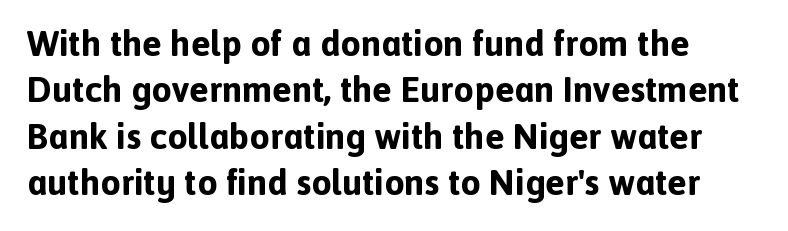
The block of text has a typical density, with ordinary space between rows. A clean baseline with only descenders dipping below it. Do the letters lean? They stand straight. Here the designer chose a conventional face with non-uniform glyph widths. The rendering uses a bold face; every stroke is thick and dark.
